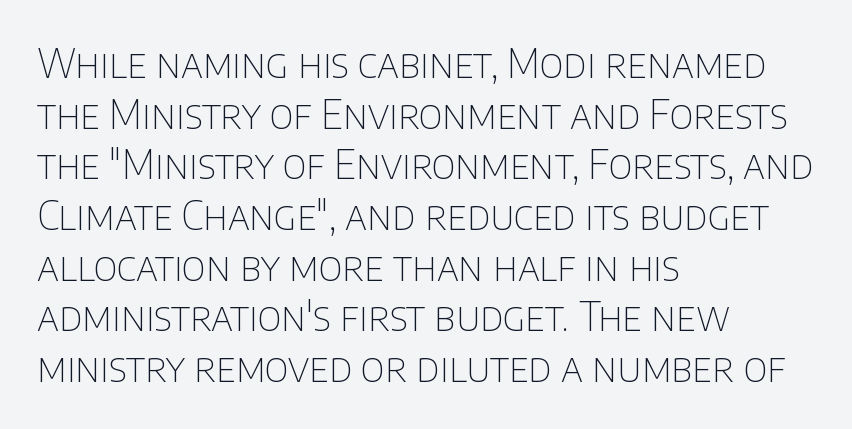
{"serif": "no", "italic": "no", "bold": "no", "weight": "thin", "width": "normal", "stroke_contrast": "low", "x_height": "large", "monospaced": "no", "underline": "no", "align": "left", "line_spacing": "normal", "line_spacing_ratio": 1.3, "letter_spacing": "normal", "letter_spacing_em": 0.0, "glyph_px": 39}
